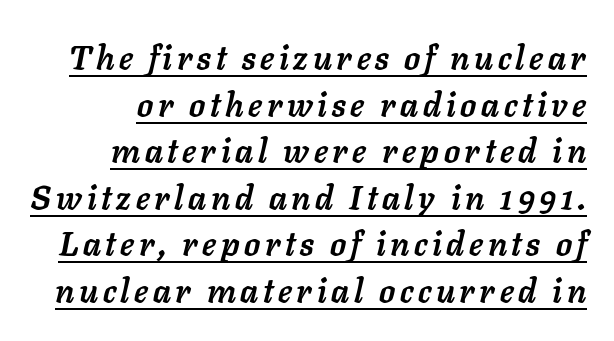
The space between consecutive lines is moderate. In terms of weight, the rendering is a true, heavy bold. The letters are slanted; this is an italic face. Does a line run under the words? Yes, clearly. These lines are rendered in a variable-pitch font.
